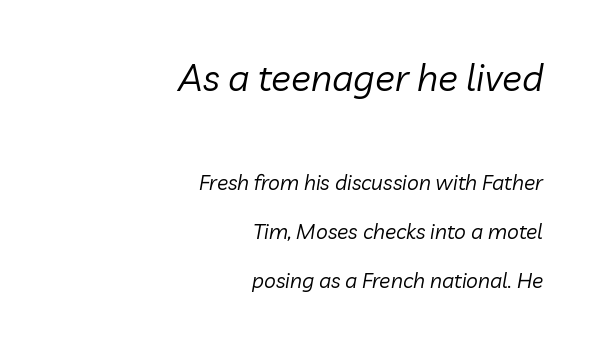
The image shows 37 px regular-weight type, italic (leaning right); set right-aligned, loose line spacing (2.32x), normal letter spacing, not underlined; the first (top) block is 1.76x larger; low stroke contrast and a medium x-height.
